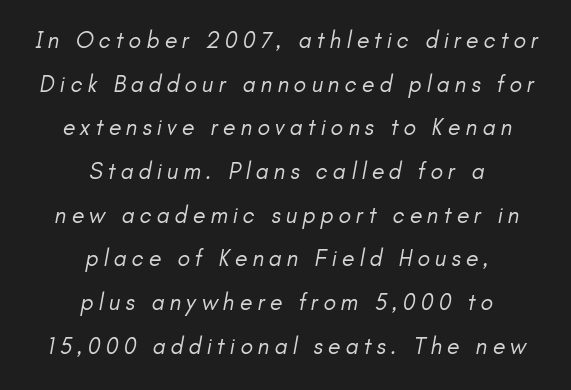
Q: Is the text bold? A: No.
Q: Is the text underlined? A: No.
Q: How is the paragraph aligned? A: Centered.
Q: Is the spacing between letters normal or unusually wide? A: Unusually wide.
Q: Is the spacing between lines tight, normal or loose? A: Loose.
